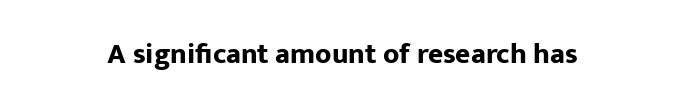
{"serif": "no", "italic": "no", "bold": "yes", "weight": "bold", "width": "normal", "stroke_contrast": "low", "x_height": "medium", "monospaced": "no", "underline": "no", "letter_spacing": "normal", "letter_spacing_em": 0.0, "glyph_px": 29}
